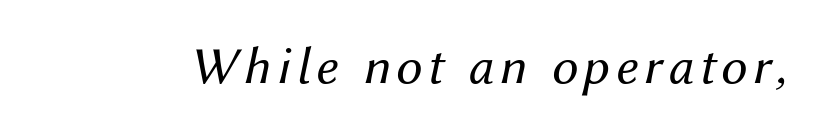
Q: Is the text bold? A: No.
Q: Is the text italic (slanted)? A: Yes, it leans right by about 12 degrees.
Q: Is the text underlined? A: No.
Q: Width (condensed, normal, or wide)? A: Normal.
Q: Stroke contrast? A: Medium.
Q: x-height? A: Medium.
Q: Monospaced? A: No.
